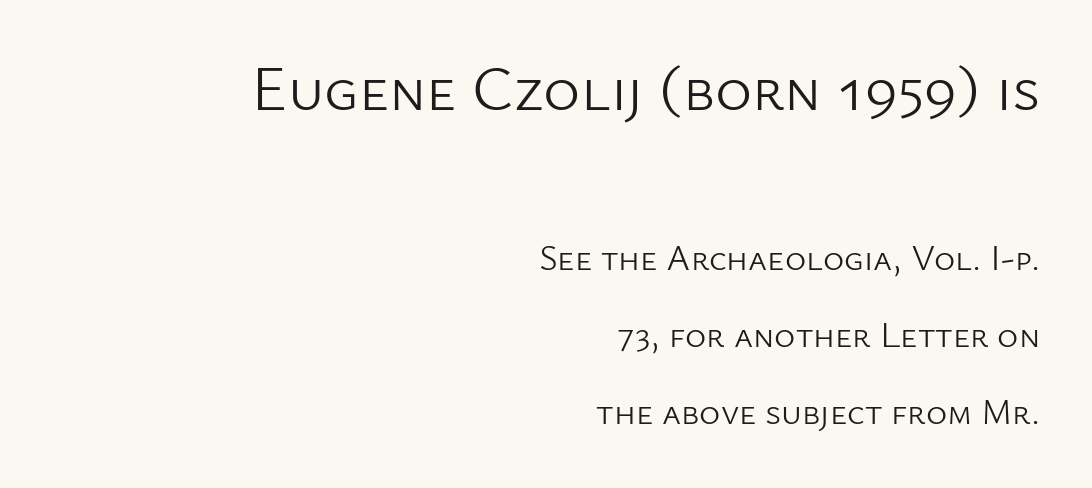
Q: Is the text bold? A: No.
Q: Is the text italic (slanted)? A: No, it is upright.
Q: Is the typeface a serif or a sans-serif typeface? A: Sans-serif.
Q: Is the text underlined? A: No.
Q: How is the paragraph aligned? A: Right-aligned.
Q: Is the spacing between letters normal or unusually wide? A: Normal.
Q: Is the spacing between lines tight, normal or loose? A: Loose.
Q: Which block of text is set in a larger size, the first (top) or the second (bottom)? A: The first (top) one.
Q: Width (condensed, normal, or wide)? A: Normal.
Q: Stroke contrast? A: Low.
Q: x-height? A: Medium.
Q: Monospaced? A: No.
